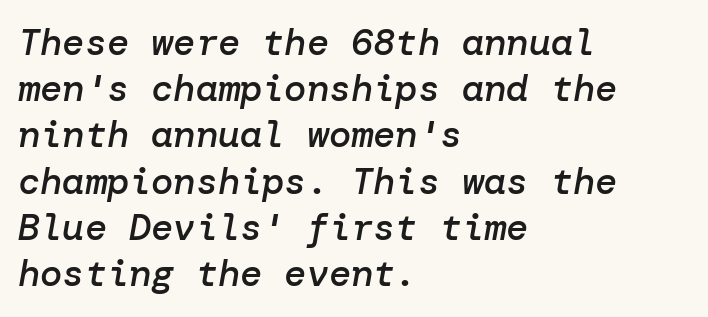
Tracking here is standard; glyphs follow each other at the usual distance. Words float on clear page, feet unadorned. Firm but not heavy-handed strokes: this text is semibold. Italic: yes, the glyphs are oblique.
